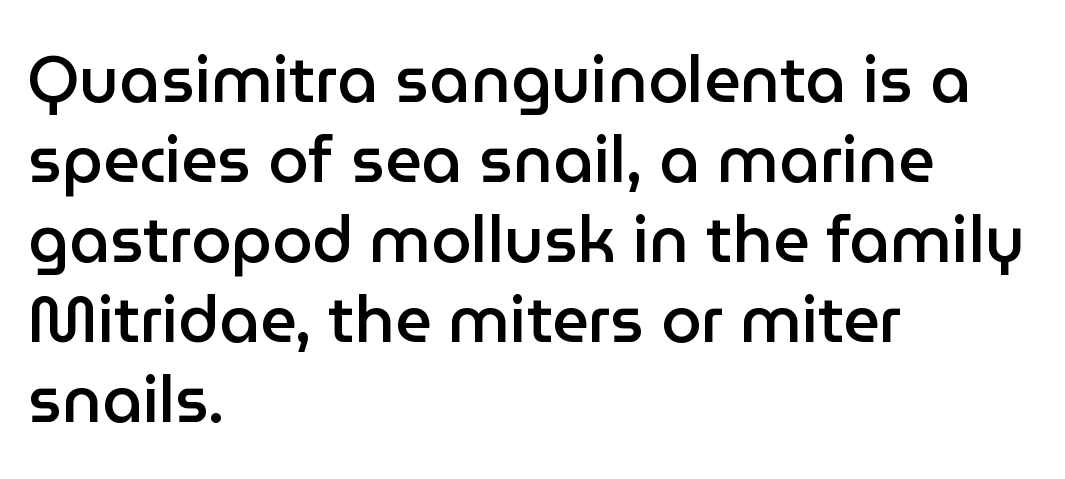
{"serif": "no", "italic": "no", "bold": "semi", "weight": "semibold", "width": "normal", "stroke_contrast": "low", "x_height": "medium", "monospaced": "no", "underline": "no", "align": "left", "line_spacing": "normal", "line_spacing_ratio": 1.25, "letter_spacing": "normal", "letter_spacing_em": 0.0, "glyph_px": 64}
